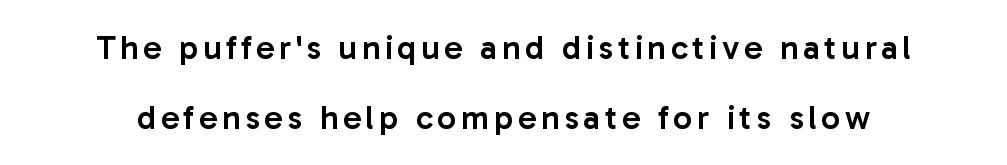
The space between consecutive lines is lavish. Check where the strokes stop: nothing finishes them off — pure sans. The letters advance in unequal steps, a hallmark of proportional type. These words are printed semibold, heavier than regular yet not bold. Vertical strokes here are truly vertical. Rule under the text: the space is simply empty.
